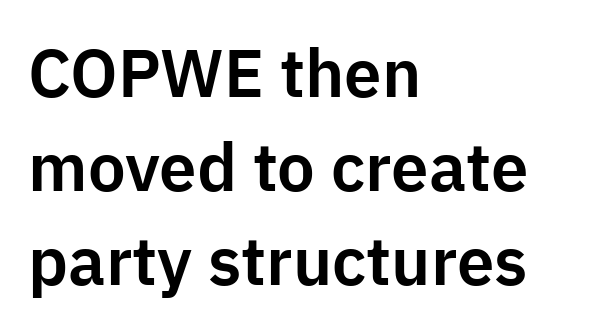
The image shows 67 px sans-serif type, upright; set left-aligned, normal line spacing (1.4x), normal letter spacing, not underlined; low stroke contrast and a medium x-height.
